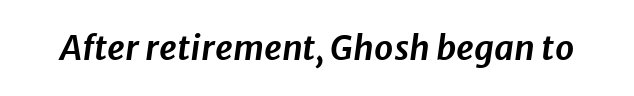
The text carries the slant typical of an italic or oblique font. Descender tails drop into unmarked territory. Proportional: the letters do not fall into vertical columns. A typesetter would call this zero additional tracking.
